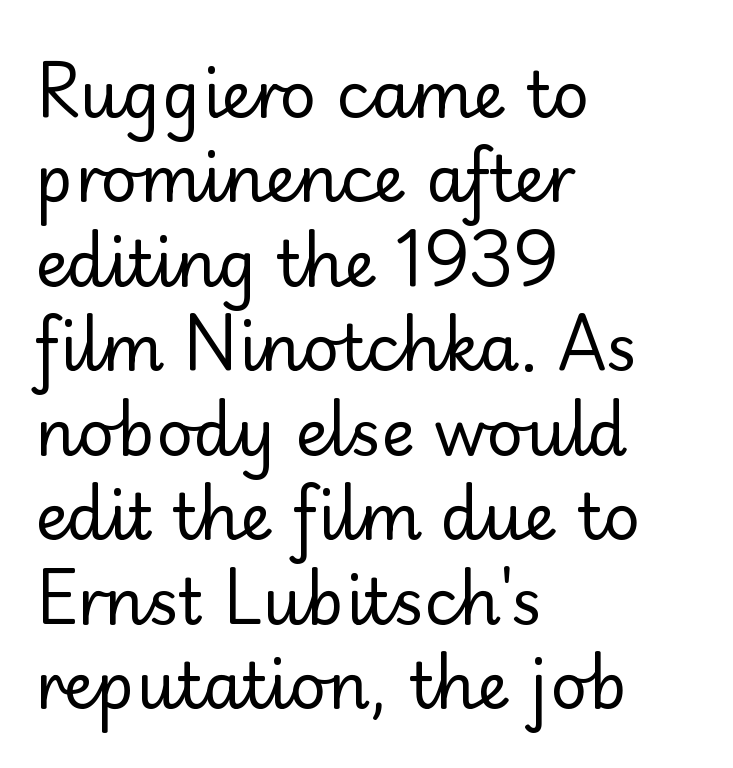
The image shows 64 px regular-weight sans-serif type, upright; set left-aligned, normal line spacing (1.32x), normal letter spacing, not underlined; low stroke contrast and a small x-height.
